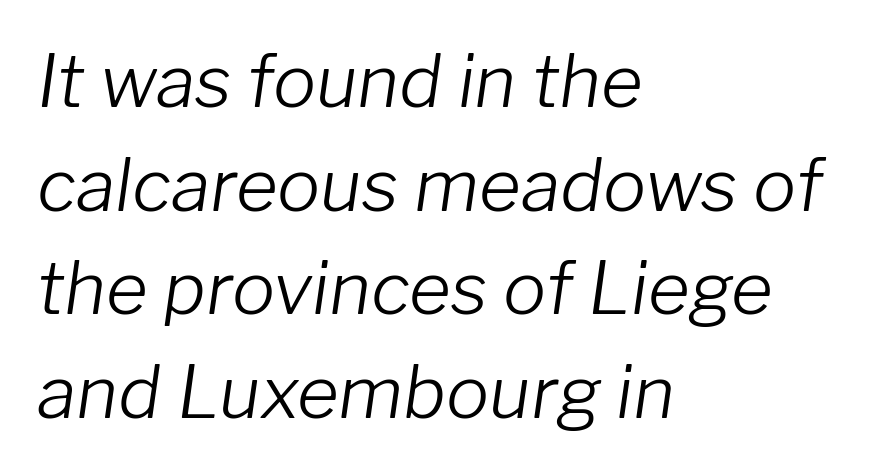
The image shows 72 px light type, italic (leaning right); set left-aligned, normal line spacing (1.44x), normal letter spacing, not underlined; low stroke contrast and a medium x-height.
